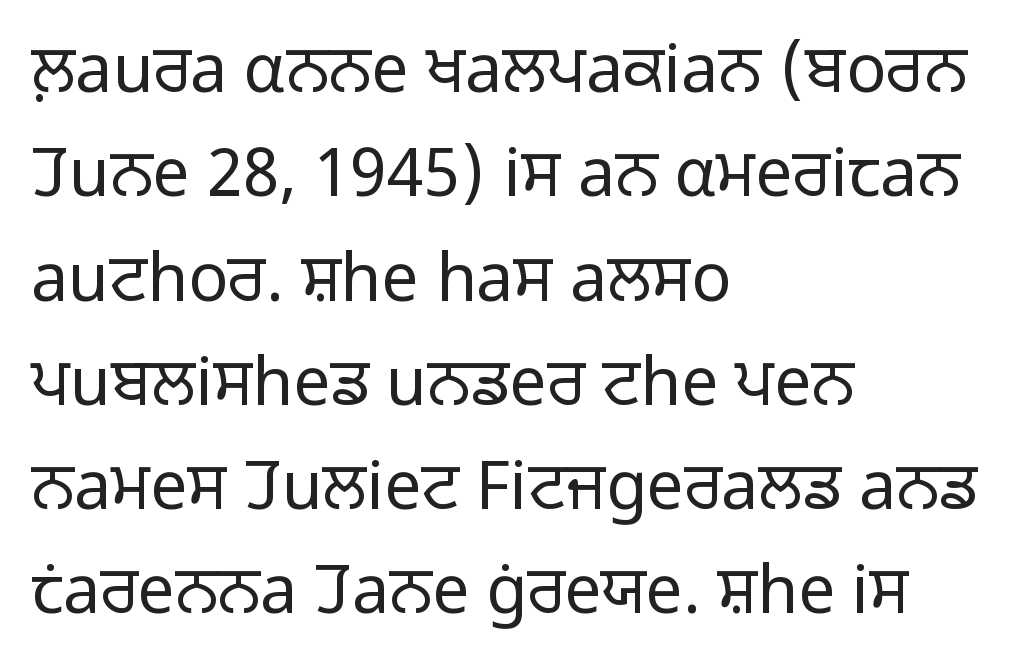
Tracking here is standard; glyphs follow each other at the usual distance. The vertical gap from one line to the next is medium. Descenders hang freely into open space. The lines are quadded left. Observe the absence of serifs on each vertical stroke in this sample. Spacing verdict: proportional, widths tailored to each character.
